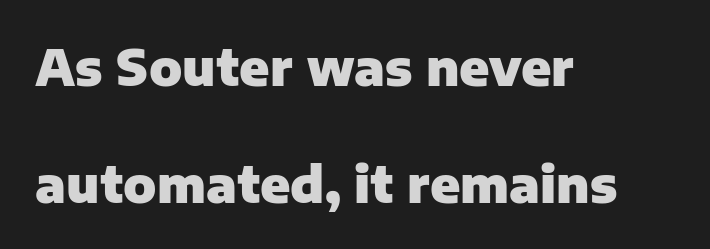
The image shows 49 px heavy sans-serif type, upright; set left-aligned, loose line spacing (2.38x), normal letter spacing, not underlined; low stroke contrast and a medium x-height.
